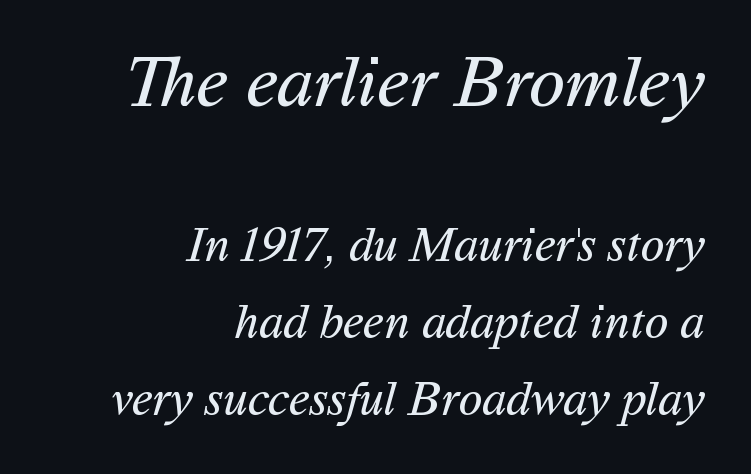
Q: Is the text bold? A: No.
Q: Is the typeface a serif or a sans-serif typeface? A: Sans-serif.
Q: Is the text underlined? A: No.
Q: How is the paragraph aligned? A: Right-aligned.
Q: Is the spacing between letters normal or unusually wide? A: Normal.
Q: Is the spacing between lines tight, normal or loose? A: Normal.
Q: Which block of text is set in a larger size, the first (top) or the second (bottom)? A: The first (top) one.
Q: Width (condensed, normal, or wide)? A: Normal.
Q: Stroke contrast? A: Medium.
Q: x-height? A: Medium.
Q: Monospaced? A: No.
